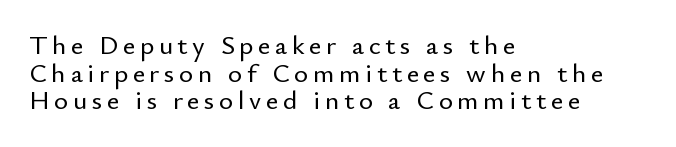
The image shows 27 px text type, upright; set left-aligned, tight line spacing (1.02x), not underlined.
